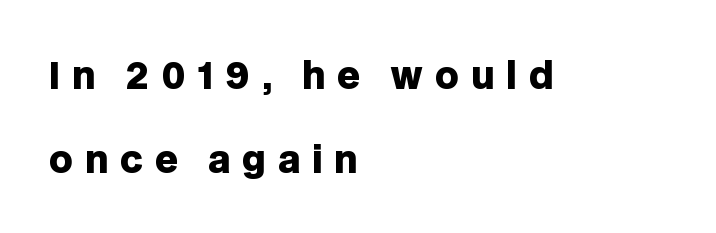
Characters remain perfectly vertical along every line. Does extra space separate the letters? Yes, quite a lot of it. This is sans-serif lettering, the kind often seen on screens and signage. The zone under the glyphs is completely vacant. Horizontal alignment here is leftward, the default for most running prose.
